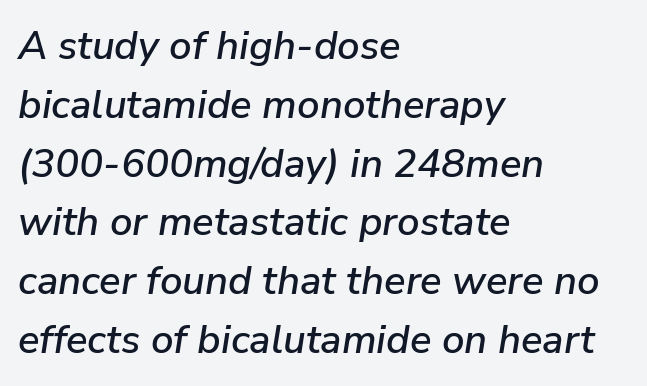
{"italic": "yes", "lean": "right", "slant_degrees": 9, "width": "normal", "stroke_contrast": "low", "x_height": "medium", "monospaced": "no", "underline": "no", "align": "left", "line_spacing": "normal", "line_spacing_ratio": 1.47, "letter_spacing": "normal", "letter_spacing_em": 0.0, "glyph_px": 40}
